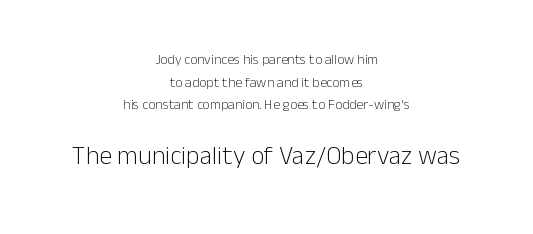
The image shows 26 px text type, upright; set centered, normal line spacing (1.61x), normal letter spacing, not underlined; the second (bottom) block is 1.86x larger.
